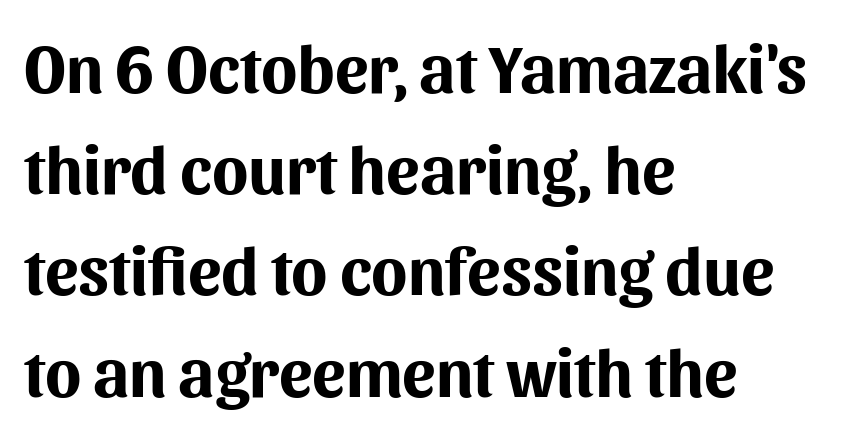
The image shows 67 px bold sans-serif type, upright; set left-aligned, normal line spacing (1.51x), normal letter spacing, not underlined; medium stroke contrast and a medium x-height.
